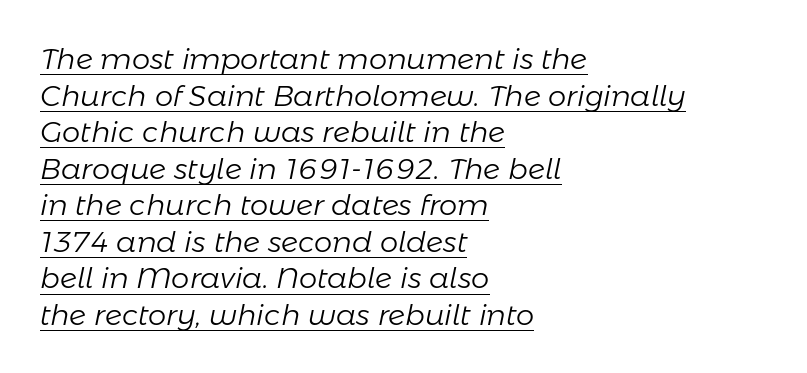
The image shows 29 px light type, italic (leaning right); set left-aligned, normal line spacing (1.26x), normal letter spacing, underlined; low stroke contrast and a medium x-height.
